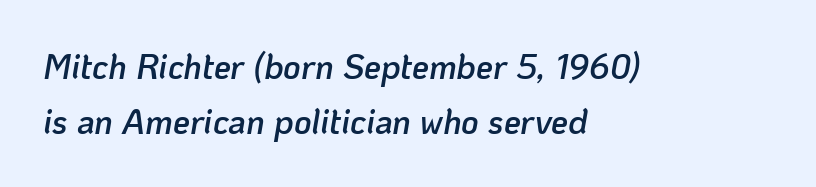
Typesetter's note: demi weight, one step under bold. The lines sit at an ordinary, default distance from one another. Left-aligned paragraph, ragged on the right. Underlining? Definitely not there. Slanted lettering throughout.
